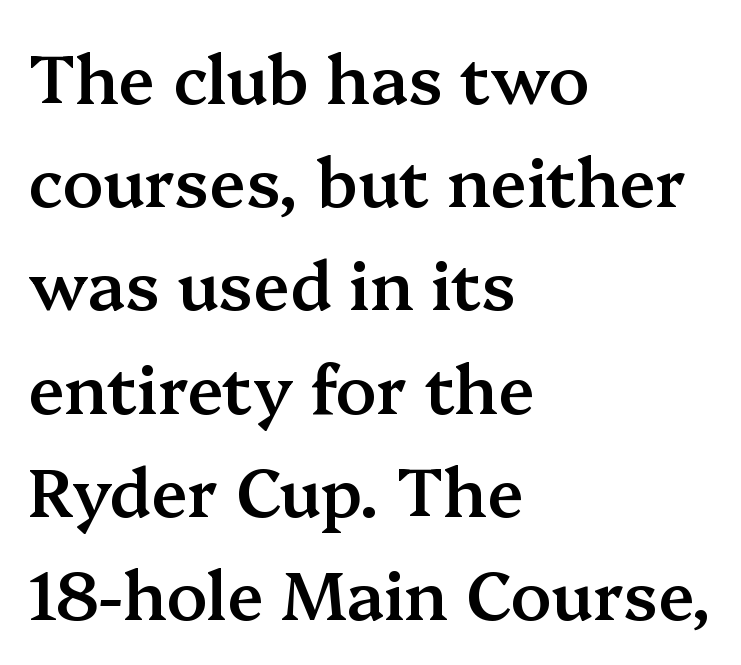
Q: Is the text bold? A: Semi-bold.
Q: Is the text italic (slanted)? A: No, it is upright.
Q: Is the typeface a serif or a sans-serif typeface? A: Serif.
Q: Is the text underlined? A: No.
Q: How is the paragraph aligned? A: Left-aligned.
Q: Is the spacing between letters normal or unusually wide? A: Normal.
Q: Is the spacing between lines tight, normal or loose? A: Normal.
Q: Width (condensed, normal, or wide)? A: Normal.
Q: Stroke contrast? A: Medium.
Q: x-height? A: Medium.
Q: Monospaced? A: No.
